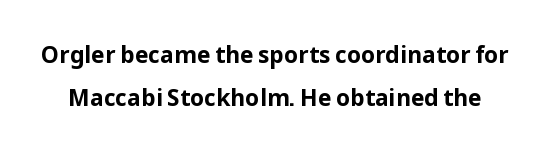
Tracking here is standard; glyphs follow each other at the usual distance. Style check: upright. Typographic density is high because the face is bold. The passage shown is not underscored anywhere.
